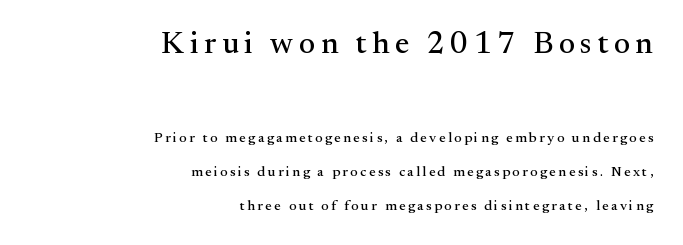
The face used here is proportionally spaced, like ordinary book or web type. Underlining? Definitely not there. These lines are composed in type with serifs. The upper block of text is set noticeably larger than the block beneath it.
